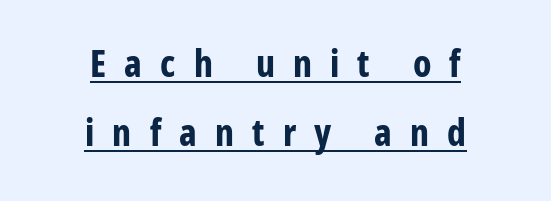
The image shows 37 px bold, condensed sans-serif type, upright; set centered, line spacing 1.87x, unusually wide letter spacing (+0.49 em), underlined; low stroke contrast and a medium x-height.
